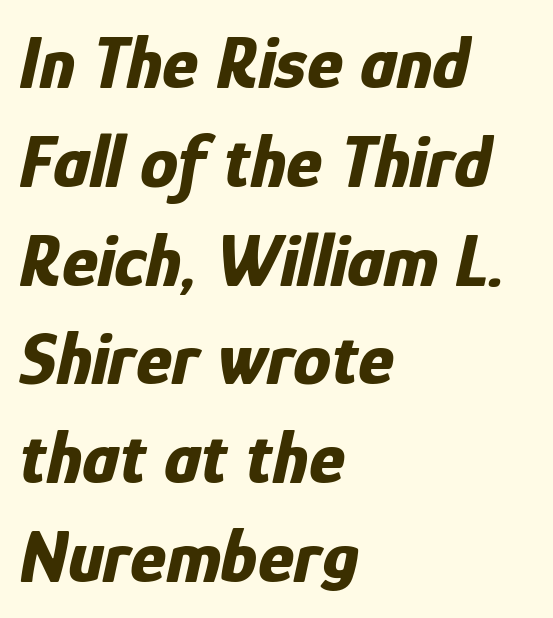
The image shows 76 px bold, condensed type, italic (leaning right); set left-aligned, normal line spacing (1.3x), normal letter spacing, not underlined; low stroke contrast and a medium x-height.
